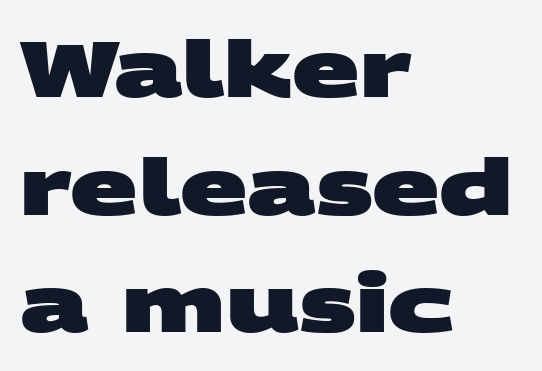
The paragraph has a hard left edge and a soft right edge. Weight check: bold — yes, fully. Here the designer chose a conventional face with non-uniform glyph widths. Note: no serifs on the glyphs. Normally led — the rows are evenly, conventionally spaced.
